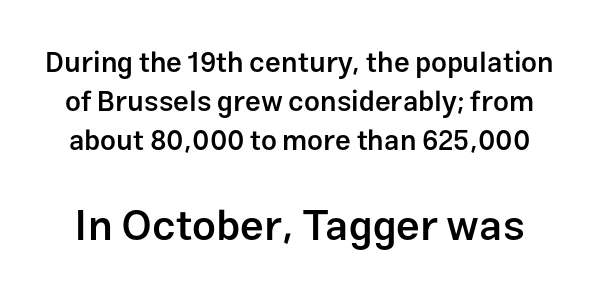
{"serif": "no", "italic": "no", "bold": "semi", "weight": "semibold", "width": "normal", "stroke_contrast": "low", "x_height": "medium", "monospaced": "no", "underline": "no", "line_spacing": "normal", "line_spacing_ratio": 1.4, "letter_spacing": "normal", "letter_spacing_em": 0.0, "larger_block": "second", "size_ratio": 1.5, "glyph_px": 42}
